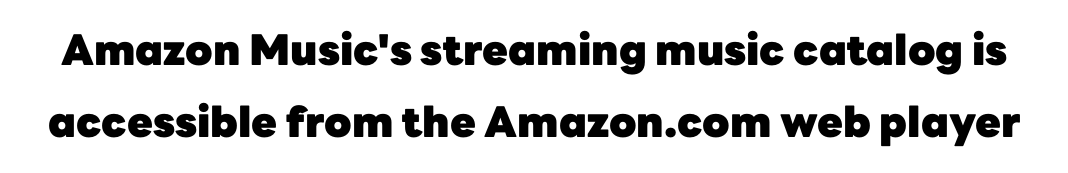
Is this a fixed-width face? No — the glyphs have proportional, varying widths. Ascenders rise straight up at ninety degrees. You'd pick this weight for a headline — it's a proper bold. What kind of face is this? One without serifs — a sans. Between one letter and the next there's only the usual sliver of space.
